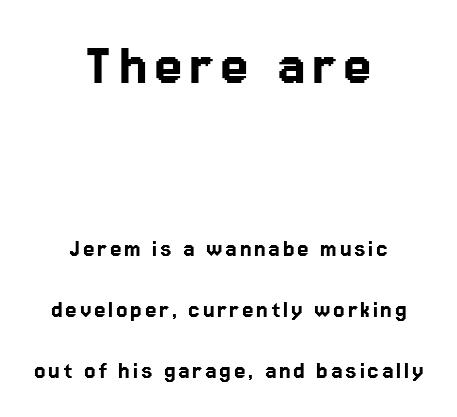
The image shows 64 px sans-serif type, upright; set centered, loose line spacing (2.35x), not underlined; the first (top) block is 2.46x larger; low stroke contrast and a medium x-height.
